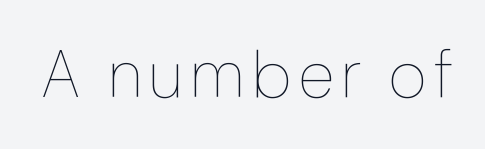
The image shows 66 px thin type, upright; set not underlined; low stroke contrast and a medium x-height.
